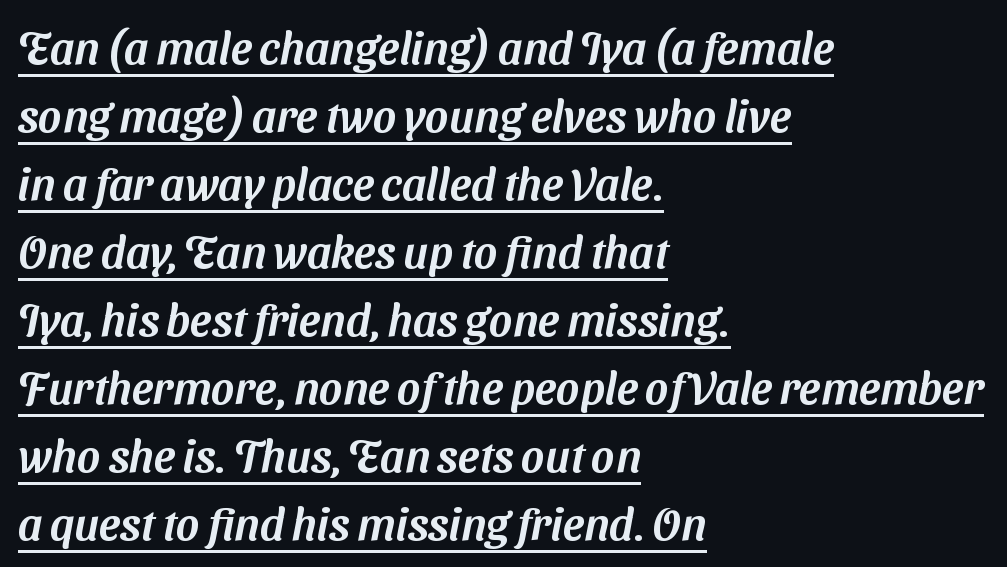
The image shows 45 px sans-serif type; set left-aligned, normal line spacing (1.51x), normal letter spacing, underlined; medium stroke contrast and a medium x-height.
